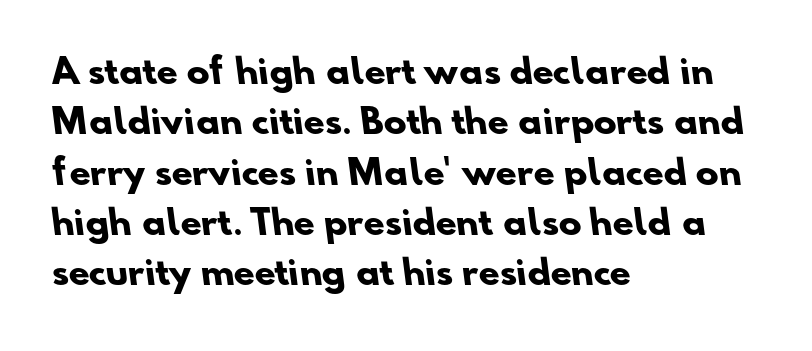
Regarding leading, the lines here are spaced in the standard way. Each line starts at the same left margin while the right side varies. A typesetter would call this zero additional tracking. These lines are rendered in a variable-pitch font. The baseline area is clear. The passage shown is typeset with a sans-serif family.
